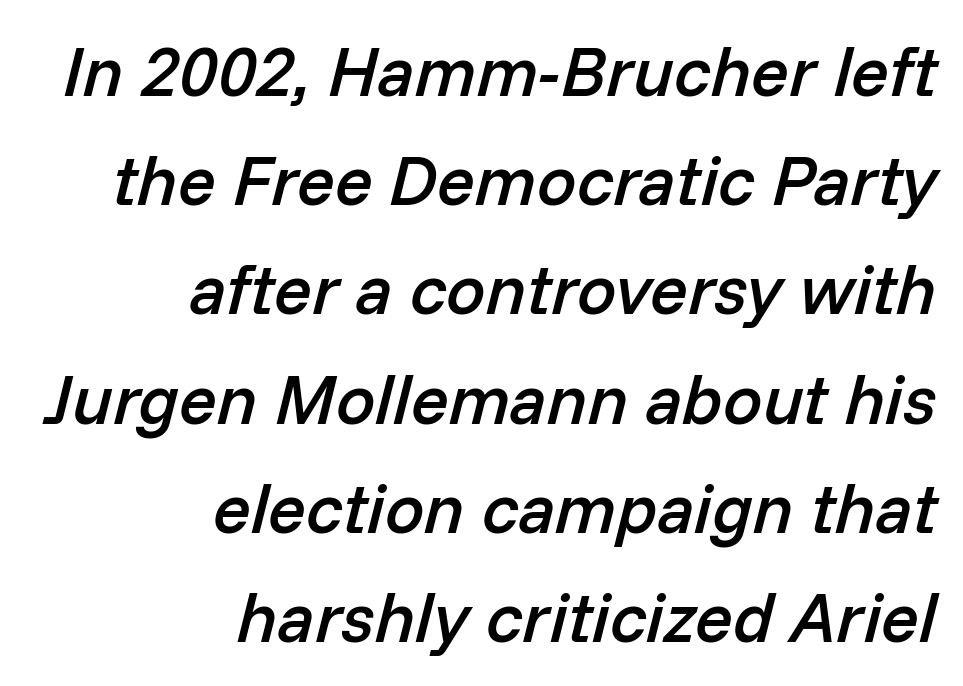
Q: Is the text bold? A: Semi-bold.
Q: Is the text italic (slanted)? A: Yes, it leans right by about 14 degrees.
Q: Is the text underlined? A: No.
Q: How is the paragraph aligned? A: Right-aligned.
Q: Is the spacing between letters normal or unusually wide? A: Normal.
Q: Is the spacing between lines tight, normal or loose? A: Normal.
Q: Width (condensed, normal, or wide)? A: Normal.
Q: Stroke contrast? A: Low.
Q: x-height? A: Medium.
Q: Monospaced? A: No.
